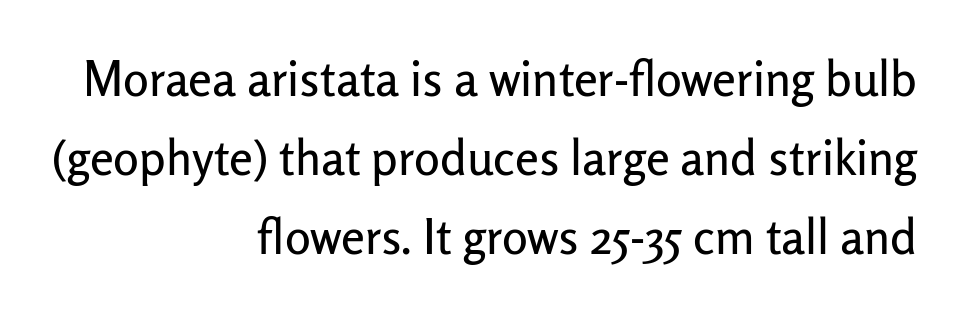
The image shows 48 px sans-serif type, upright; set right-aligned, normal line spacing (1.65x), normal letter spacing, not underlined; low stroke contrast and a medium x-height.
